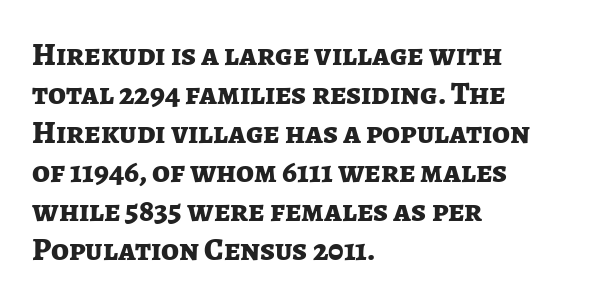
{"serif": "no", "italic": "no", "bold": "yes", "weight": "bold", "width": "normal", "stroke_contrast": "low", "x_height": "medium", "monospaced": "no", "underline": "no", "align": "left", "line_spacing_ratio": 1.22, "letter_spacing": "normal", "letter_spacing_em": 0.0, "glyph_px": 32}
